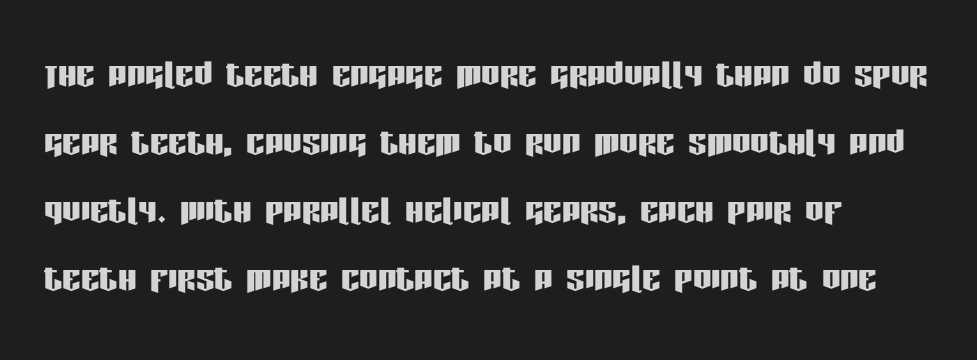
The image shows 46 px condensed sans-serif type, upright; set left-aligned, normal line spacing (1.48x), normal letter spacing, not underlined; low stroke contrast and a large x-height.
